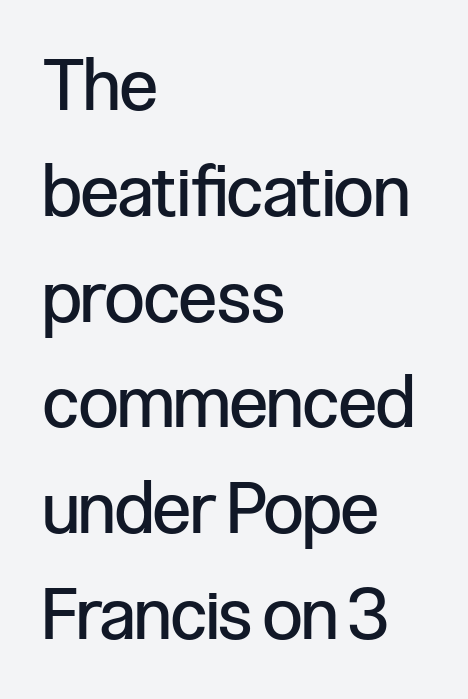
{"serif": "no", "italic": "no", "bold": "no", "weight": "regular", "width": "condensed", "stroke_contrast": "low", "x_height": "medium", "monospaced": "no", "underline": "no", "align": "left", "line_spacing": "normal", "line_spacing_ratio": 1.49, "letter_spacing": "normal", "letter_spacing_em": 0.0, "glyph_px": 71}
